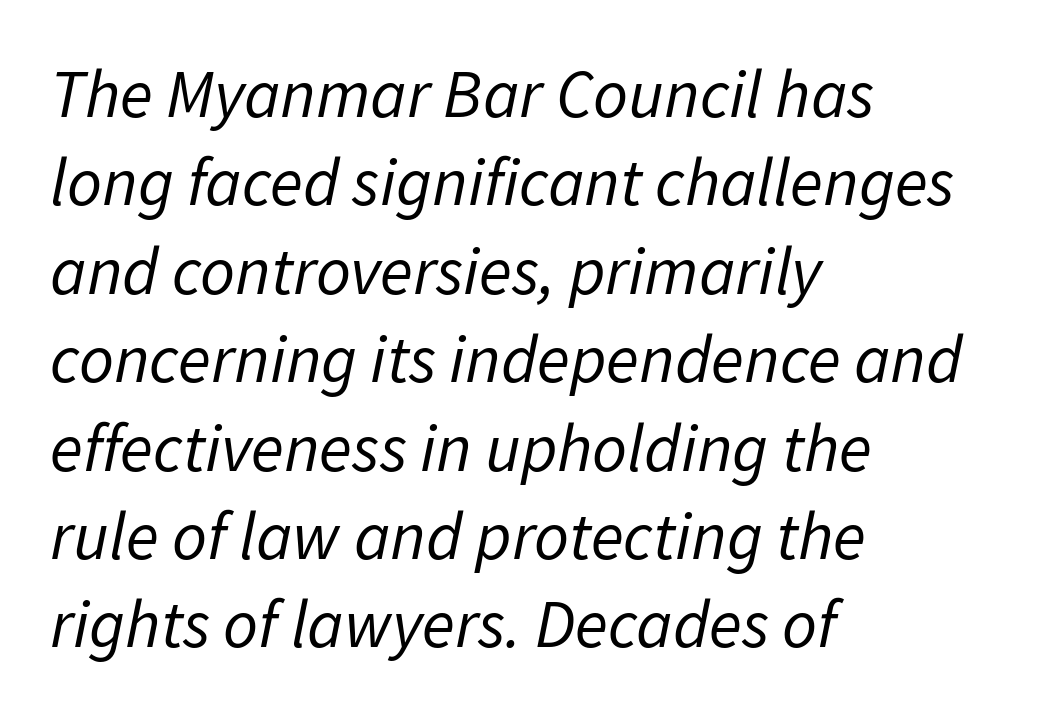
{"italic": "yes", "lean": "right", "slant_degrees": 11, "bold": "no", "weight": "regular", "width": "normal", "stroke_contrast": "low", "x_height": "medium", "monospaced": "no", "underline": "no", "align": "left", "line_spacing": "normal", "line_spacing_ratio": 1.3, "letter_spacing": "normal", "letter_spacing_em": 0.0, "glyph_px": 68}
